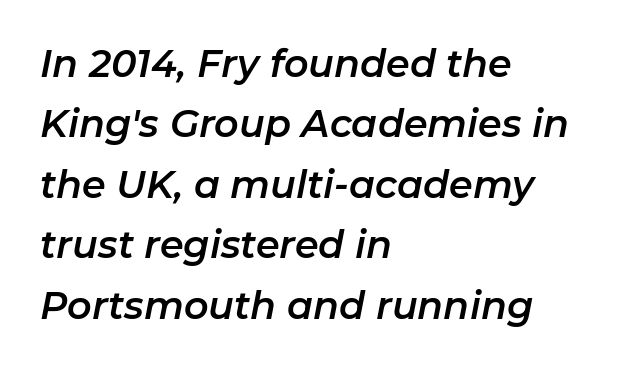
{"italic": "yes", "lean": "right", "slant_degrees": 11, "width": "normal", "stroke_contrast": "low", "x_height": "medium", "monospaced": "no", "underline": "no", "align": "left", "line_spacing": "normal", "line_spacing_ratio": 1.59, "letter_spacing": "normal", "letter_spacing_em": 0.0, "glyph_px": 38}
